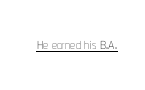
{"italic": "no", "bold": "no", "underline": "yes", "letter_spacing": "normal", "letter_spacing_em": 0.0, "glyph_px": 20}
